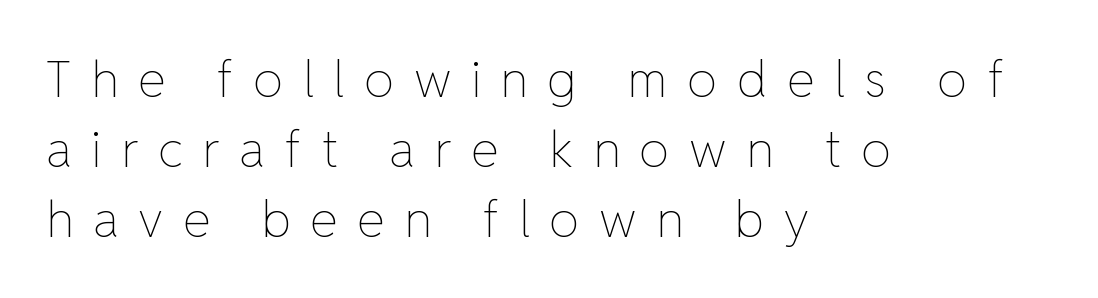
Q: Is the text bold? A: No.
Q: Is the text italic (slanted)? A: No, it is upright.
Q: Is the text underlined? A: No.
Q: How is the paragraph aligned? A: Left-aligned.
Q: Is the spacing between letters normal or unusually wide? A: Unusually wide.
Q: Is the spacing between lines tight, normal or loose? A: Normal.
Q: Width (condensed, normal, or wide)? A: Normal.
Q: Stroke contrast? A: Low.
Q: x-height? A: Medium.
Q: Monospaced? A: No.
